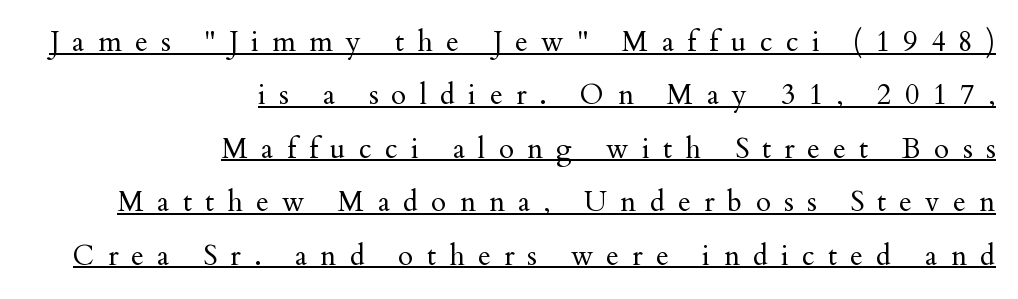
Nope, not italic — everything's standing straight. The letterforms stand isolated, each surrounded by extra space. Typeset ragged left — the right edge is the straight one. Is this a sans? No — the strokes have serifs. Compared with typical paragraphs, the rows here are farther apart.
